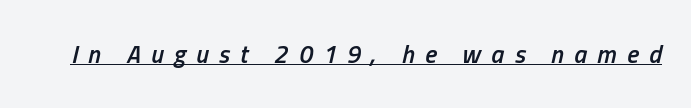
It's the slanting kind of type. The rendering uses the underline text-decoration. Every letter is mildly thick-stroked: semibold rather than bold. The tracking reads as deliberately expanded to a designer's eye.
